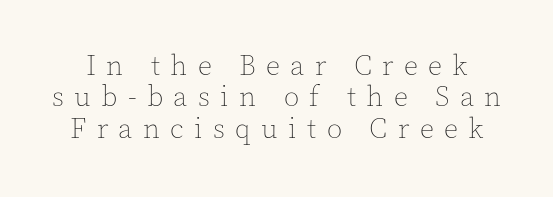
The image shows 28 px thin type, upright; set tight line spacing (1.12x), unusually wide letter spacing (+0.37 em), not underlined; a medium x-height.
